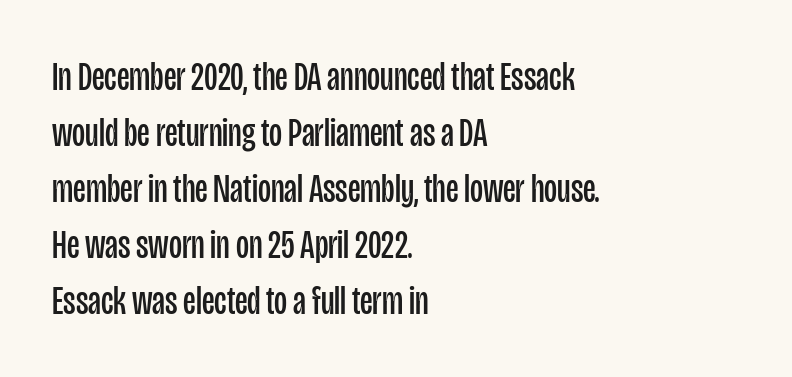
The image shows 40 px regular-weight, condensed sans-serif type, upright; set left-aligned, normal line spacing (1.4x), normal letter spacing, not underlined; low stroke contrast and a large x-height.
